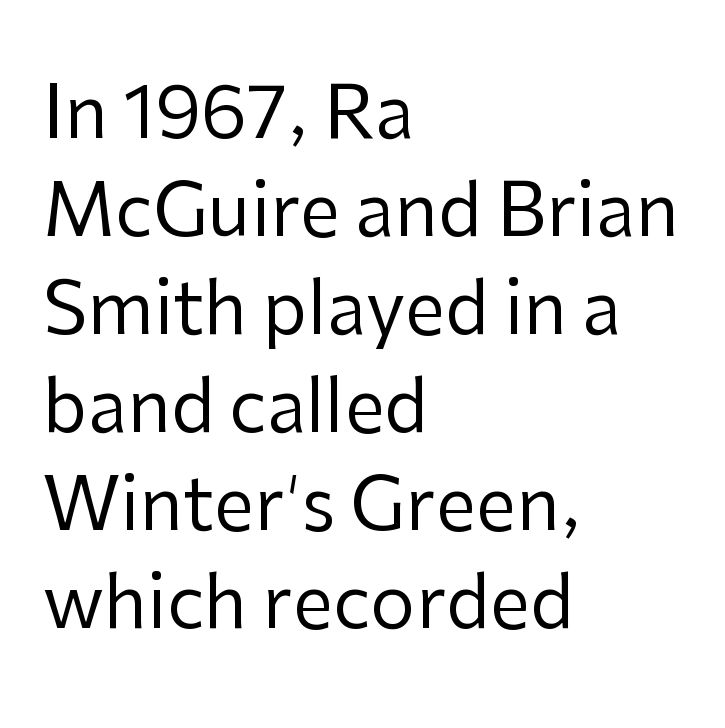
{"serif": "no", "italic": "no", "bold": "no", "weight": "regular", "width": "normal", "stroke_contrast": "low", "x_height": "medium", "monospaced": "no", "underline": "no", "align": "left", "line_spacing": "normal", "line_spacing_ratio": 1.36, "letter_spacing": "normal", "letter_spacing_em": 0.0, "glyph_px": 72}
